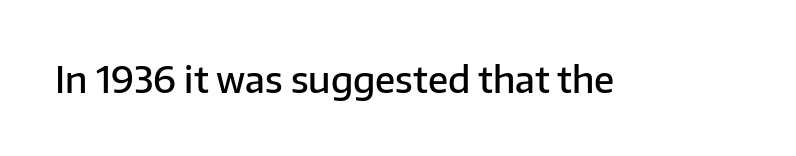
Decoration check: the copy has no underline. Posture: straight, roman, zero tilt. The passage shown is semibold, sitting just below true bold. Compared with typical body copy, the letter spacing here is the same. The face used here is proportionally spaced, like ordinary book or web type.
